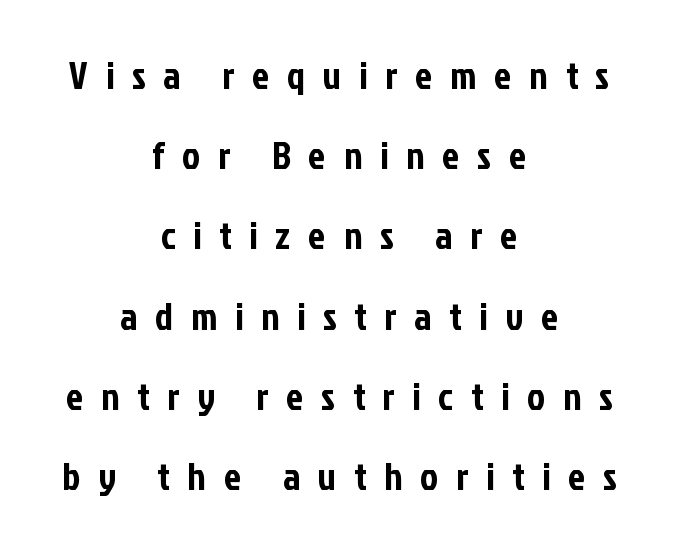
The image shows 38 px condensed sans-serif type, upright; set centered, loose line spacing (2.11x), unusually wide letter spacing (+0.47 em), not underlined; low stroke contrast and a medium x-height.
